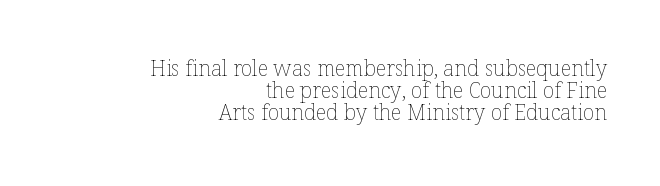
The image shows 21 px text type, upright; set right-aligned, tight line spacing (1.05x), normal letter spacing, not underlined.
